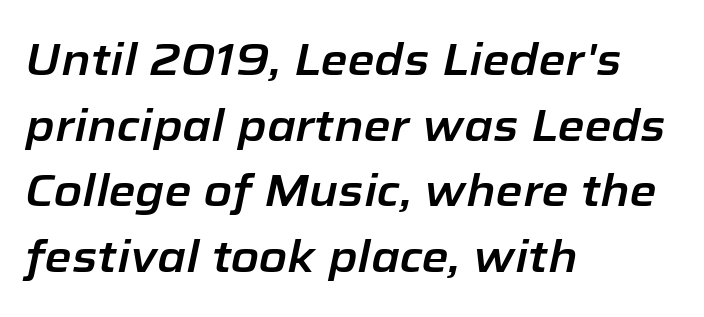
Q: Is the text italic (slanted)? A: Yes, it leans right by about 12 degrees.
Q: Is the text underlined? A: No.
Q: How is the paragraph aligned? A: Left-aligned.
Q: Is the spacing between letters normal or unusually wide? A: Normal.
Q: Is the spacing between lines tight, normal or loose? A: Normal.
Q: Width (condensed, normal, or wide)? A: Normal.
Q: Stroke contrast? A: Low.
Q: x-height? A: Medium.
Q: Monospaced? A: No.
